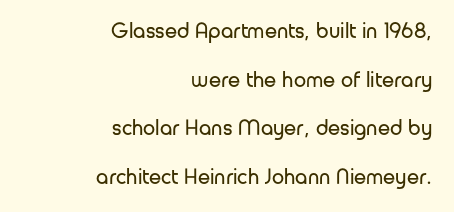
{"italic": "no", "bold": "no", "underline": "no", "align": "right", "line_spacing": "loose", "line_spacing_ratio": 2.21, "letter_spacing": "normal", "letter_spacing_em": 0.0, "glyph_px": 22}
